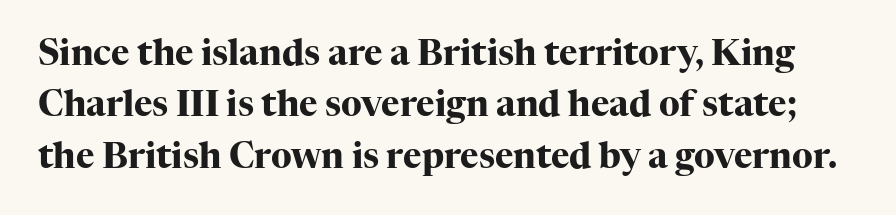
The image shows 35 px heavy serif type, upright; set normal line spacing (1.47x), normal letter spacing, not underlined; high stroke contrast and a medium x-height.
